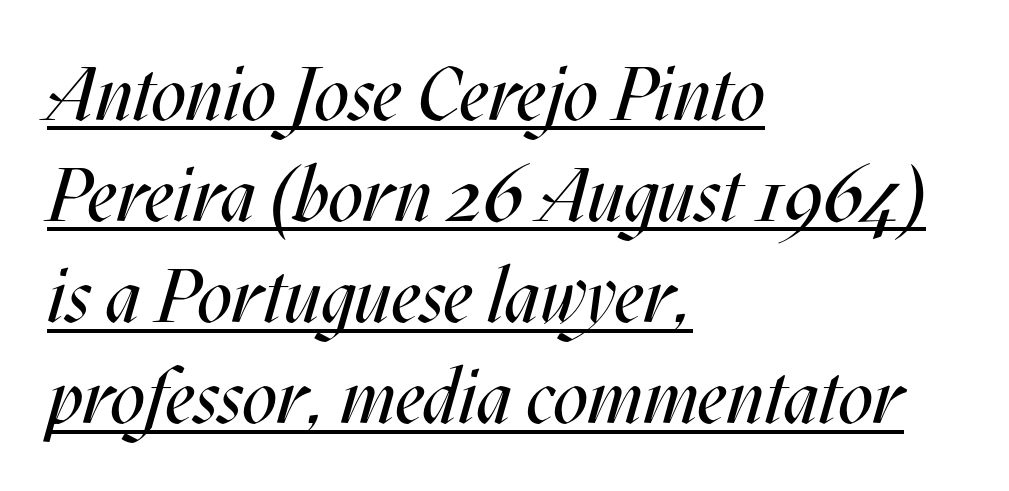
{"italic": "yes", "lean": "right", "slant_degrees": 17, "bold": "no", "weight": "regular", "width": "condensed", "stroke_contrast": "medium", "x_height": "large", "monospaced": "no", "underline": "yes", "align": "left", "line_spacing": "normal", "line_spacing_ratio": 1.33, "letter_spacing": "normal", "letter_spacing_em": 0.0, "glyph_px": 76}
